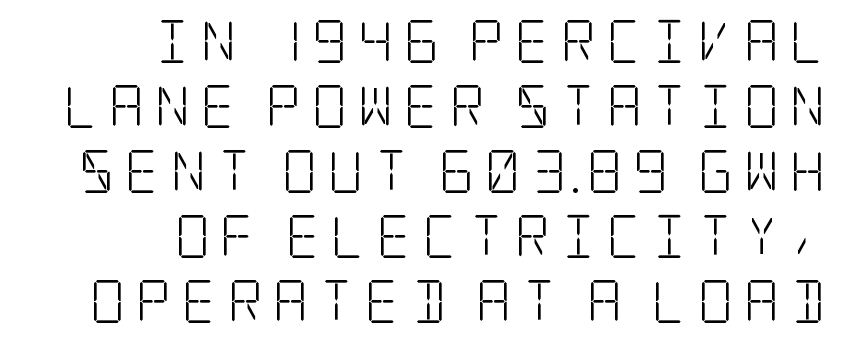
The image shows 43 px light, condensed serif type, upright; set right-aligned, normal line spacing (1.51x), unusually wide letter spacing (+0.25 em), not underlined; low stroke contrast and a large x-height.
